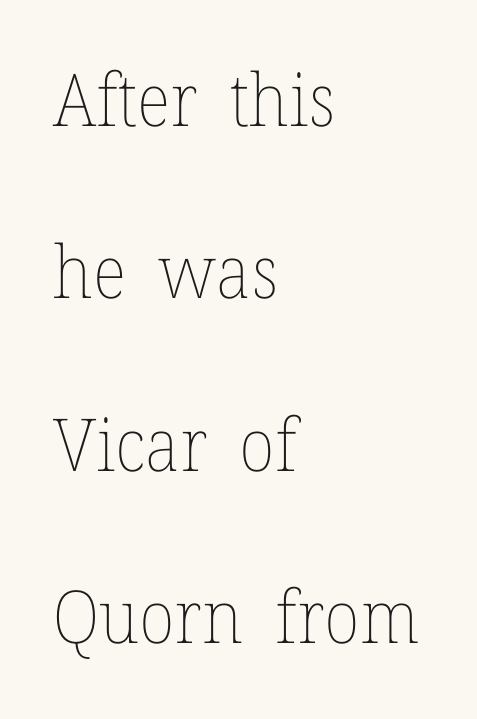
Characters remain perfectly vertical along every line. These glyphs show unthickened strokes, regular width or finer. Compared with typical body copy, the letter spacing here is the same. Type without underlining. The face used here is proportionally spaced, like ordinary book or web type. Is the block centered? No — it sits flush against the left margin.
